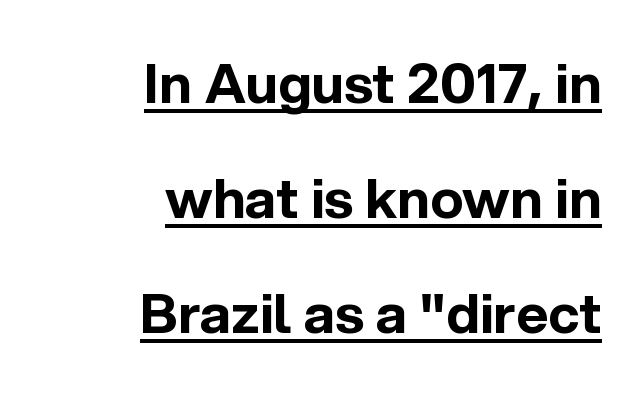
The image shows 55 px bold sans-serif type, upright; set right-aligned, loose line spacing (2.09x), normal letter spacing, underlined; a medium x-height.
